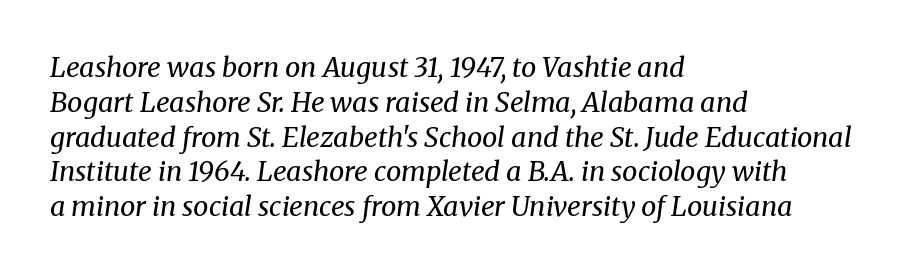
{"italic": "yes", "lean": "right", "slant_degrees": 8, "bold": "no", "underline": "no", "align": "left", "line_spacing": "normal", "line_spacing_ratio": 1.29, "letter_spacing": "normal", "letter_spacing_em": 0.0, "glyph_px": 27}
